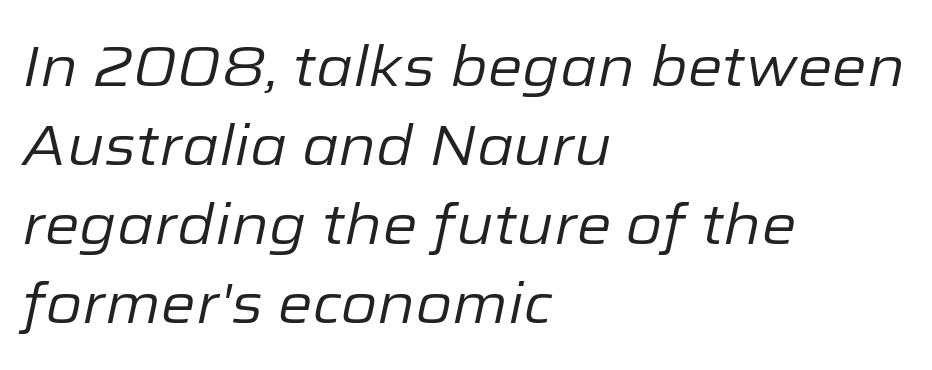
{"italic": "yes", "lean": "right", "slant_degrees": 12, "bold": "no", "weight": "regular", "width": "normal", "stroke_contrast": "low", "x_height": "medium", "monospaced": "no", "underline": "no", "align": "left", "line_spacing": "normal", "line_spacing_ratio": 1.41, "letter_spacing": "normal", "letter_spacing_em": 0.0, "glyph_px": 56}
